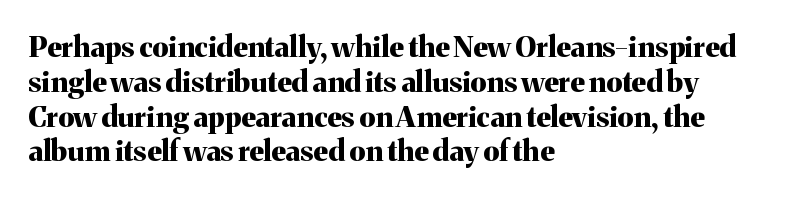
{"serif": "yes", "italic": "no", "bold": "yes", "weight": "bold", "width": "normal", "stroke_contrast": "medium", "x_height": "medium", "monospaced": "no", "underline": "no", "align": "left", "line_spacing_ratio": 1.2, "letter_spacing": "normal", "letter_spacing_em": 0.0, "glyph_px": 29}
